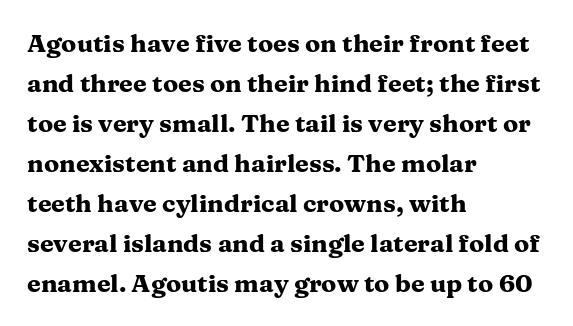
Q: Is the text bold? A: Yes.
Q: Is the text italic (slanted)? A: No, it is upright.
Q: Is the text underlined? A: No.
Q: How is the paragraph aligned? A: Left-aligned.
Q: Is the spacing between letters normal or unusually wide? A: Normal.
Q: Is the spacing between lines tight, normal or loose? A: Normal.
